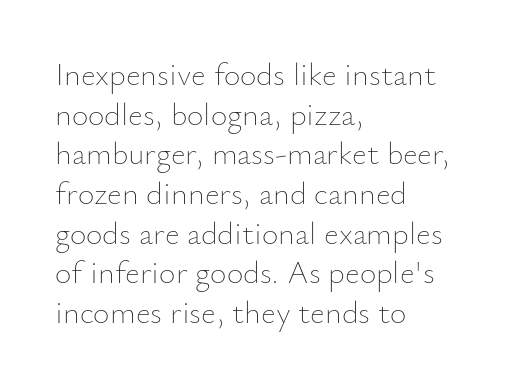
{"italic": "no", "bold": "no", "weight": "thin", "width": "normal", "stroke_contrast": "low", "x_height": "small", "monospaced": "no", "underline": "no", "align": "left", "line_spacing_ratio": 1.24, "letter_spacing": "normal", "letter_spacing_em": 0.0, "glyph_px": 32}
